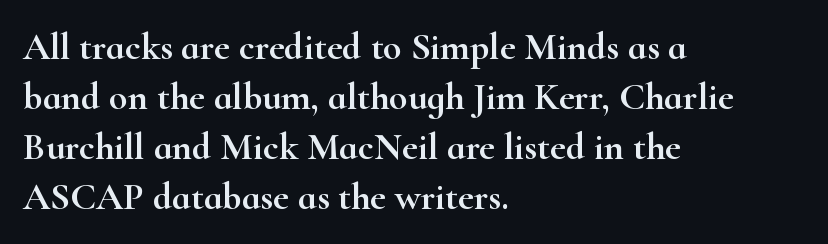
Q: Is the text italic (slanted)? A: No, it is upright.
Q: Is the typeface a serif or a sans-serif typeface? A: Serif.
Q: Is the text underlined? A: No.
Q: How is the paragraph aligned? A: Left-aligned.
Q: Is the spacing between letters normal or unusually wide? A: Normal.
Q: Is the spacing between lines tight, normal or loose? A: Normal.
Q: Width (condensed, normal, or wide)? A: Wide.
Q: Stroke contrast? A: High.
Q: x-height? A: Small.
Q: Monospaced? A: No.
